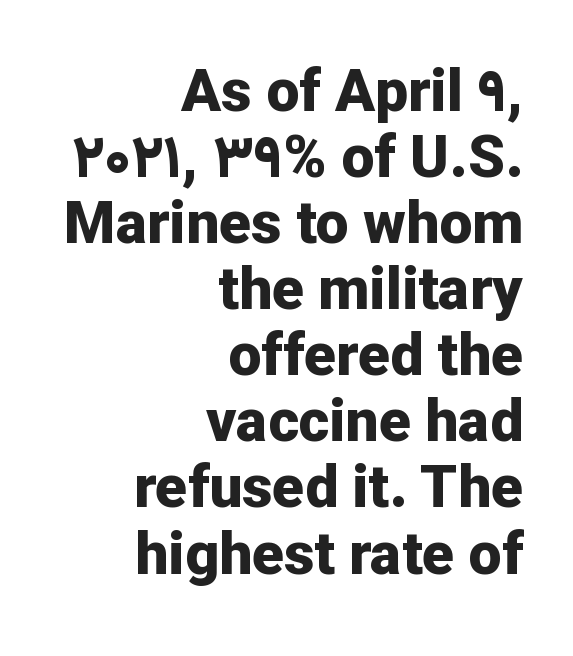
Q: Is the text bold? A: Yes.
Q: Is the text italic (slanted)? A: No, it is upright.
Q: Is the typeface a serif or a sans-serif typeface? A: Sans-serif.
Q: Is the text underlined? A: No.
Q: How is the paragraph aligned? A: Right-aligned.
Q: Is the spacing between letters normal or unusually wide? A: Normal.
Q: Is the spacing between lines tight, normal or loose? A: Tight.
Q: Width (condensed, normal, or wide)? A: Normal.
Q: Stroke contrast? A: Low.
Q: x-height? A: Medium.
Q: Monospaced? A: No.
